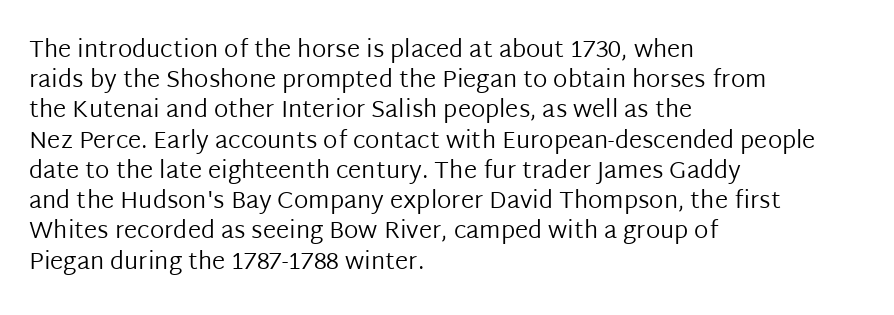
Q: Is the text bold? A: No.
Q: Is the text italic (slanted)? A: No, it is upright.
Q: Is the text underlined? A: No.
Q: How is the paragraph aligned? A: Left-aligned.
Q: Is the spacing between letters normal or unusually wide? A: Normal.
Q: Is the spacing between lines tight, normal or loose? A: Normal.
